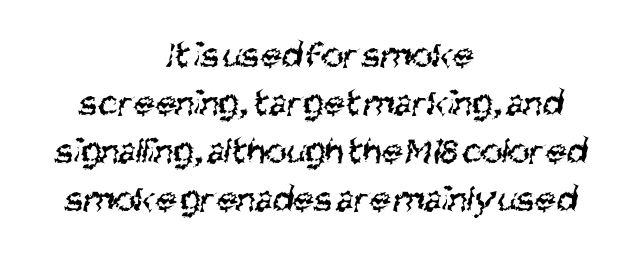
{"serif": "no", "bold": "no", "weight": "regular", "width": "condensed", "stroke_contrast": "medium", "x_height": "large", "monospaced": "no", "underline": "no", "align": "center", "line_spacing": "normal", "line_spacing_ratio": 1.26, "letter_spacing": "normal", "letter_spacing_em": 0.0, "glyph_px": 38}
